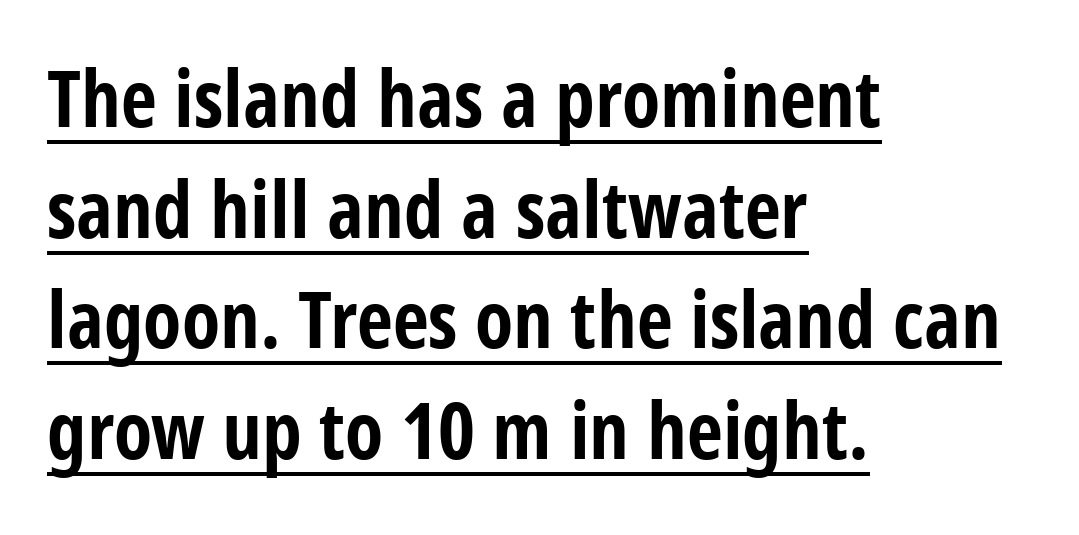
Character widths vary here, with narrow letters taking less room than wide ones. How are the letters spaced? Ordinarily, with no added tracking. The leading is moderate, giving the passage an even texture. Classification — sans serif. Is the type bold? Yes — the strokes are clearly thick and heavy. Compared with undecorated copy, this sample adds a rule below the words.
